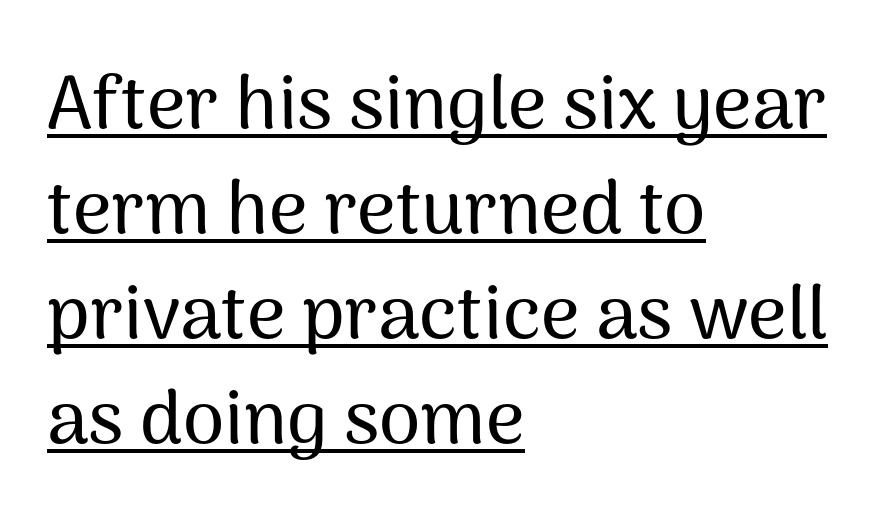
{"serif": "no", "italic": "no", "width": "normal", "stroke_contrast": "medium", "x_height": "medium", "monospaced": "no", "underline": "yes", "align": "left", "line_spacing": "normal", "line_spacing_ratio": 1.4, "letter_spacing": "normal", "letter_spacing_em": 0.0, "glyph_px": 75}
